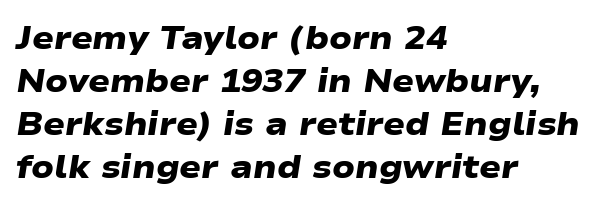
Q: Is the text bold? A: Yes.
Q: Is the typeface a serif or a sans-serif typeface? A: Sans-serif.
Q: Is the text underlined? A: No.
Q: How is the paragraph aligned? A: Left-aligned.
Q: Is the spacing between letters normal or unusually wide? A: Normal.
Q: Is the spacing between lines tight, normal or loose? A: Normal.
Q: Width (condensed, normal, or wide)? A: Wide.
Q: Stroke contrast? A: Low.
Q: x-height? A: Medium.
Q: Monospaced? A: No.
